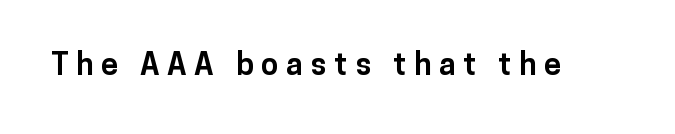
{"serif": "no", "italic": "no", "bold": "yes", "weight": "bold", "width": "normal", "stroke_contrast": "low", "x_height": "medium", "monospaced": "no", "underline": "no", "letter_spacing": "wide", "letter_spacing_em": 0.25, "glyph_px": 31}
